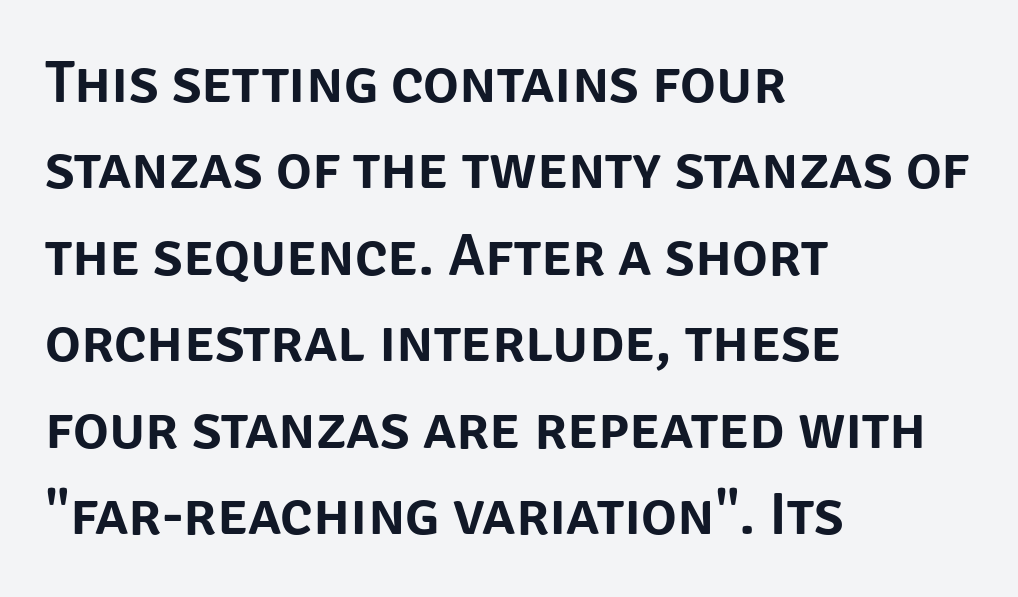
Q: Is the text italic (slanted)? A: No, it is upright.
Q: Is the typeface a serif or a sans-serif typeface? A: Sans-serif.
Q: Is the text underlined? A: No.
Q: How is the paragraph aligned? A: Left-aligned.
Q: Is the spacing between letters normal or unusually wide? A: Normal.
Q: Is the spacing between lines tight, normal or loose? A: Normal.
Q: Width (condensed, normal, or wide)? A: Normal.
Q: Stroke contrast? A: Low.
Q: x-height? A: Large.
Q: Monospaced? A: No.
